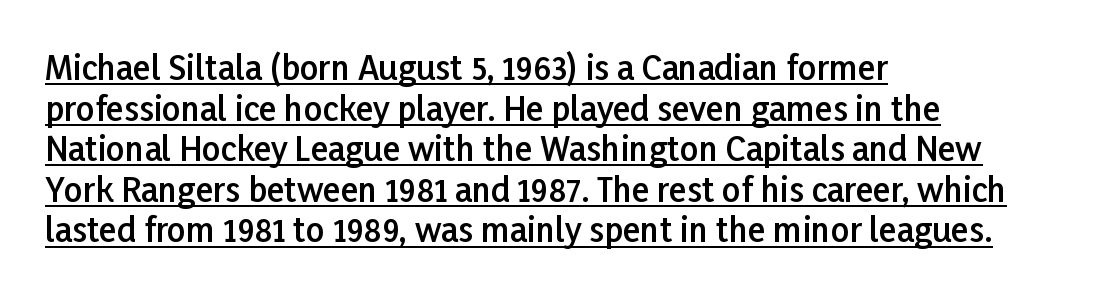
Heft: intermediate — a semibold. Caption: multi-line text, flush left, ragged right. In terms of letterform style, serifs are entirely absent. Is there any slant? The stems are plumb.
